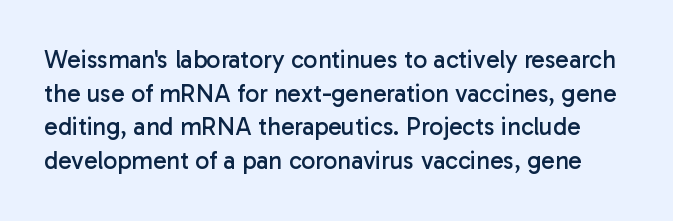
Q: Is the text bold? A: No.
Q: Is the text italic (slanted)? A: No, it is upright.
Q: Is the text underlined? A: No.
Q: Is the spacing between letters normal or unusually wide? A: Normal.
Q: Is the spacing between lines tight, normal or loose? A: Normal.
